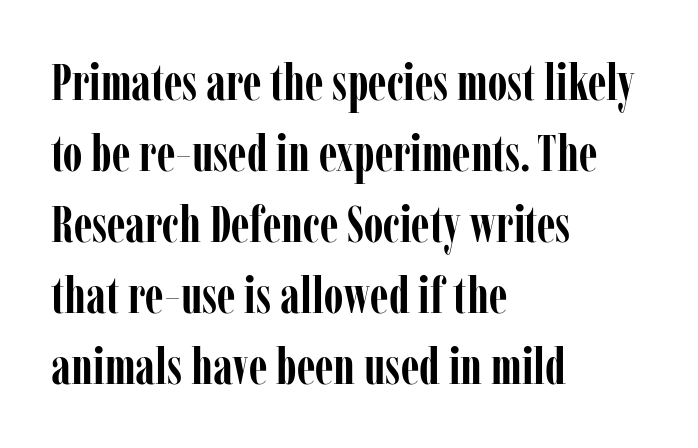
The image shows 51 px semibold, condensed serif type, upright; set left-aligned, normal line spacing (1.39x), normal letter spacing, not underlined; low stroke contrast and a medium x-height.
